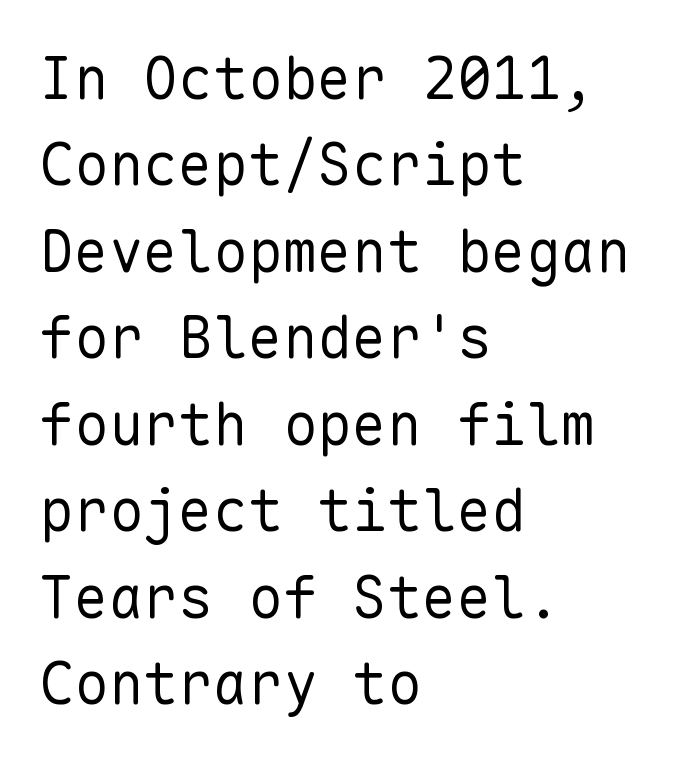
Q: Is the text bold? A: No.
Q: Is the text italic (slanted)? A: No, it is upright.
Q: Is the typeface a serif or a sans-serif typeface? A: Sans-serif.
Q: Is the text underlined? A: No.
Q: How is the paragraph aligned? A: Left-aligned.
Q: Is the spacing between letters normal or unusually wide? A: Normal.
Q: Is the spacing between lines tight, normal or loose? A: Normal.
Q: Width (condensed, normal, or wide)? A: Normal.
Q: Stroke contrast? A: Low.
Q: x-height? A: Medium.
Q: Monospaced? A: Yes.
